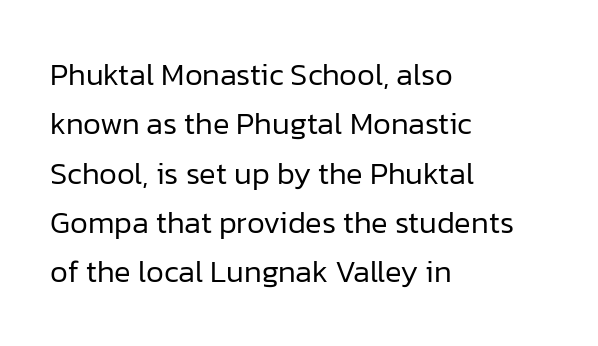
The image shows 31 px regular-weight sans-serif type, upright; set left-aligned, normal line spacing (1.59x), normal letter spacing, not underlined; low stroke contrast and a medium x-height.
